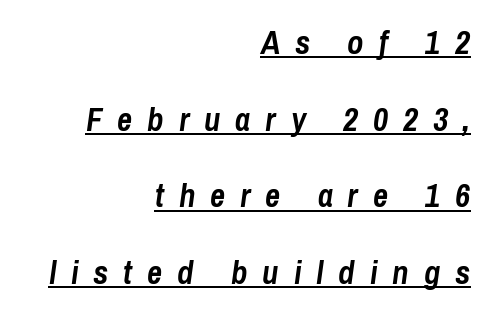
{"italic": "yes", "lean": "right", "slant_degrees": 8, "bold": "yes", "weight": "semibold", "width": "condensed", "stroke_contrast": "low", "x_height": "medium", "monospaced": "no", "underline": "yes", "align": "right", "line_spacing": "loose", "line_spacing_ratio": 2.32, "letter_spacing": "wide", "letter_spacing_em": 0.45, "glyph_px": 33}
